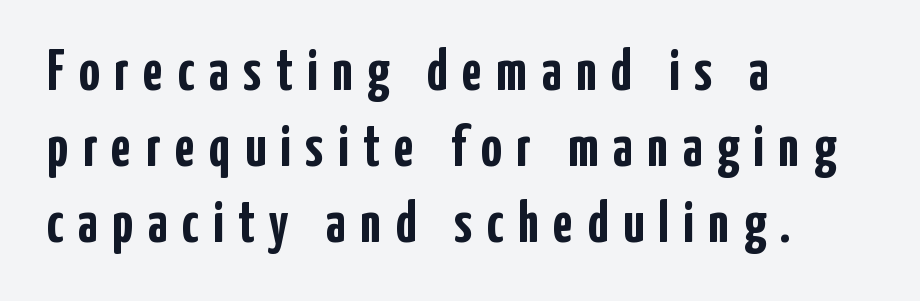
{"serif": "no", "italic": "no", "bold": "yes", "weight": "semibold", "width": "condensed", "stroke_contrast": "low", "x_height": "medium", "monospaced": "no", "underline": "no", "align": "left", "line_spacing": "normal", "line_spacing_ratio": 1.31, "letter_spacing": "wide", "letter_spacing_em": 0.25, "glyph_px": 58}
